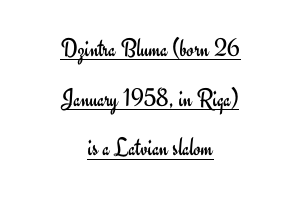
The image shows 26 px text type; set centered, loose line spacing (1.91x), normal letter spacing, underlined.
